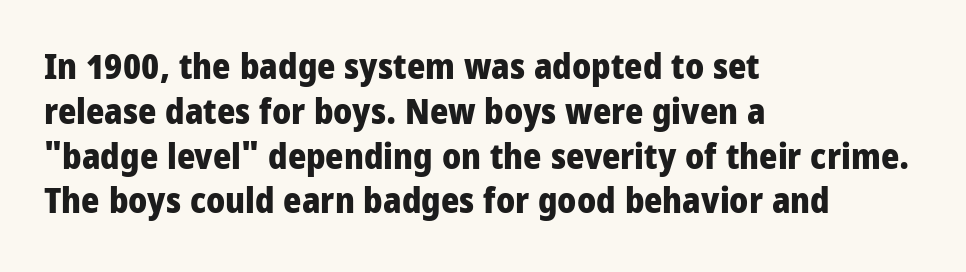
Summary of weight: heavy, a full bold. Letterform terminals end flat and unadorned throughout the passage. The lettering holds an erect, upright posture throughout. The paragraph shown leans on its left margin. Here the glyphs are tracked normally, forming tight word shapes. The foot of each line stays bare and open.
